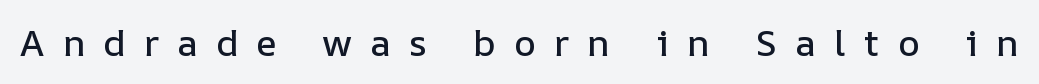
{"italic": "no", "width": "normal", "stroke_contrast": "low", "x_height": "medium", "monospaced": "no", "underline": "no", "letter_spacing": "wide", "letter_spacing_em": 0.49, "glyph_px": 37}
